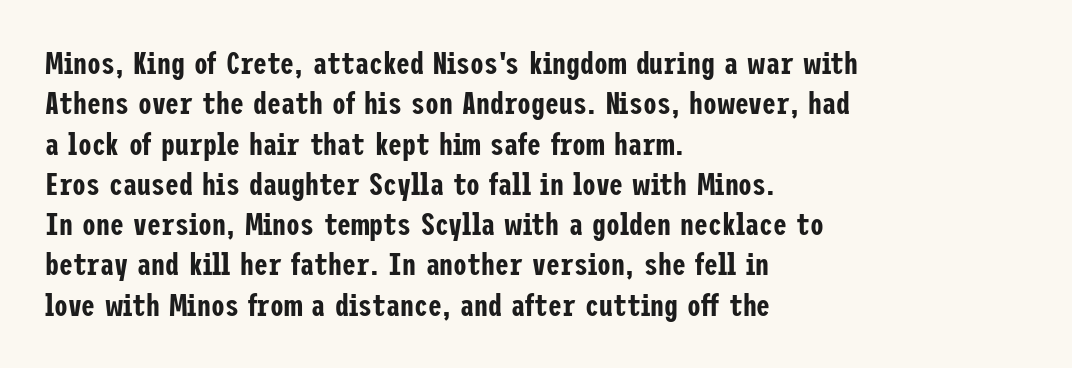
Left-aligned paragraph, ragged on the right. Note: no serifs on the glyphs. Letters rest on an invisible, unmarked baseline. Here the glyphs are tracked normally, forming tight word shapes. Leading: standard.
